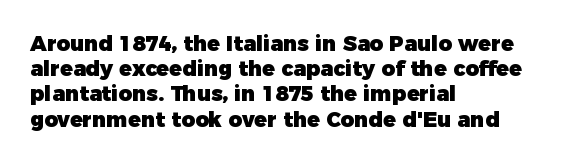
The image shows 21 px bold type, upright; set left-aligned, line spacing 1.2x, normal letter spacing, not underlined.
